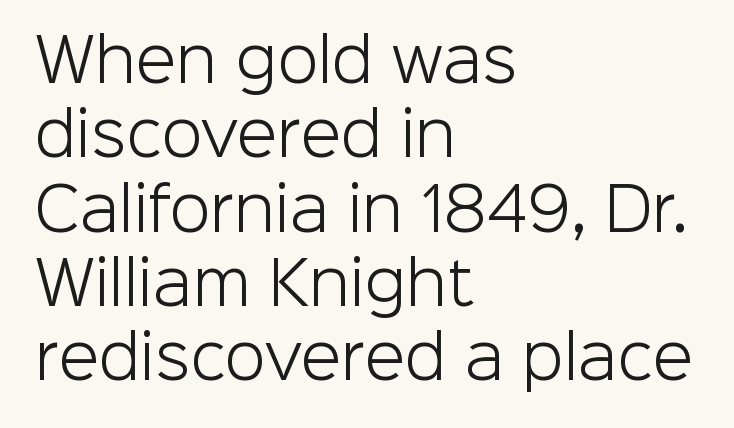
The face looks like a standard text weight, possibly lighter. Words float on clear page, feet unadorned. The letterforms sit shoulder to shoulder at normal distance. Spacing verdict: proportional, widths tailored to each character. Line beginnings align vertically; line endings do not.
